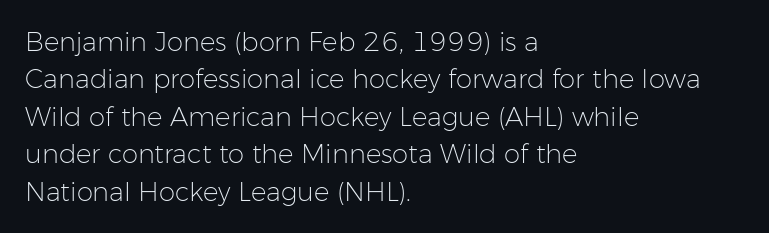
Q: Is the text bold? A: No.
Q: Is the text italic (slanted)? A: No, it is upright.
Q: Is the text underlined? A: No.
Q: How is the paragraph aligned? A: Left-aligned.
Q: Is the spacing between letters normal or unusually wide? A: Normal.
Q: Is the spacing between lines tight, normal or loose? A: Normal.
